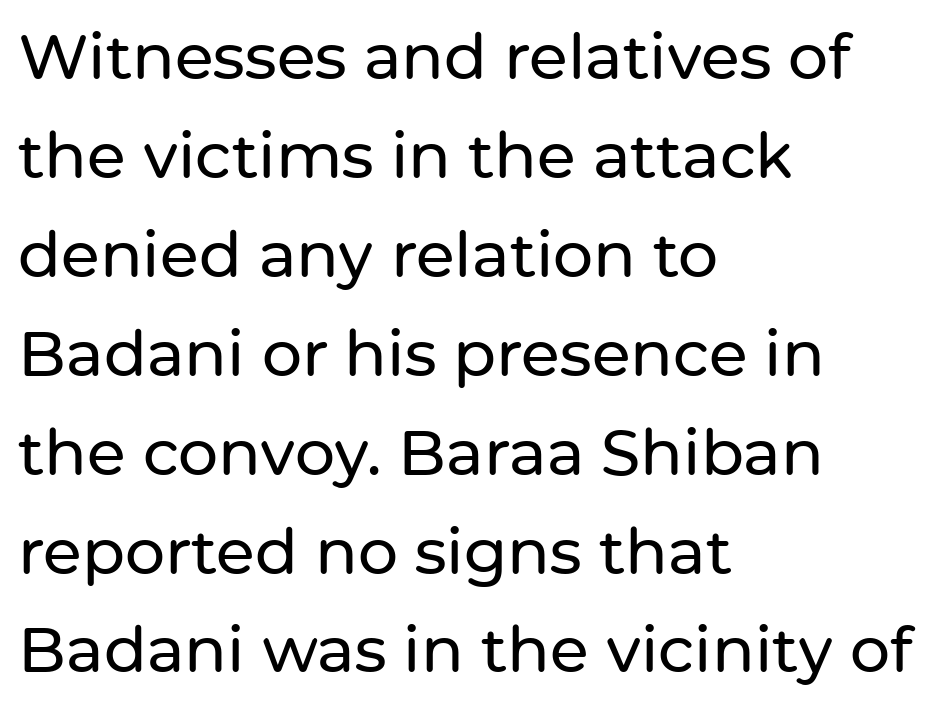
Bare-footed words on every line. You could not count columns in this text — the font is proportionally spaced. Look at the bottom of the vertical strokes: they stop flat, with no serifs. Standard letterfit; no display-style spreading of the glyphs. Quick note: not italic, upright. The paragraph shown leans on its left margin.
